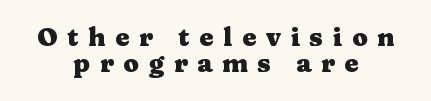
Q: Is the text bold? A: Yes.
Q: Is the text italic (slanted)? A: No, it is upright.
Q: Is the text underlined? A: No.
Q: How is the paragraph aligned? A: Centered.
Q: Is the spacing between letters normal or unusually wide? A: Unusually wide.
Q: Is the spacing between lines tight, normal or loose? A: Tight.
